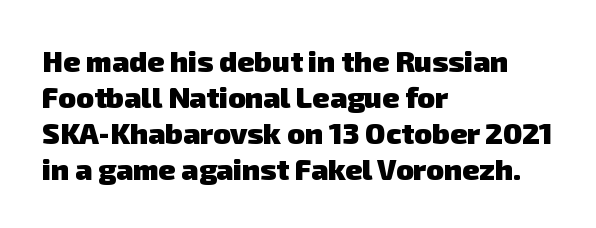
The image shows 29 px heavy sans-serif type; set left-aligned, line spacing 1.24x, normal letter spacing, not underlined; low stroke contrast and a medium x-height.
